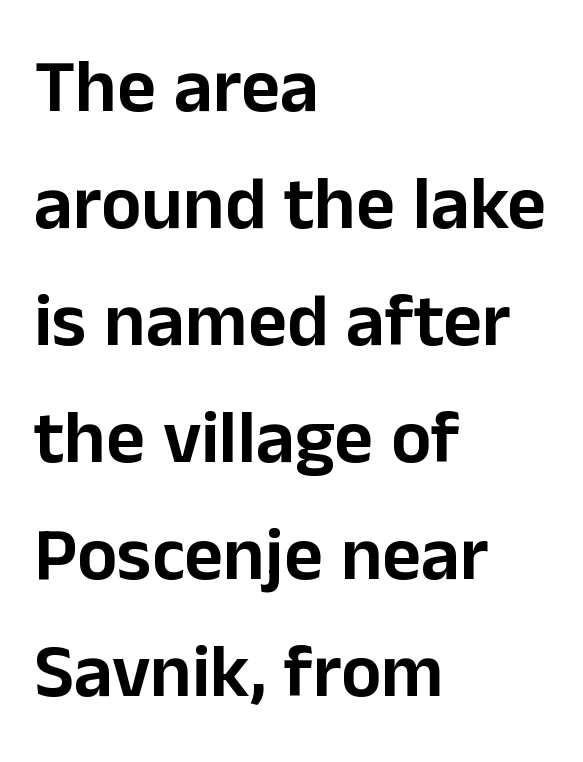
Q: Is the text italic (slanted)? A: No, it is upright.
Q: Is the typeface a serif or a sans-serif typeface? A: Sans-serif.
Q: Is the text underlined? A: No.
Q: How is the paragraph aligned? A: Left-aligned.
Q: Is the spacing between letters normal or unusually wide? A: Normal.
Q: Is the spacing between lines tight, normal or loose? A: Normal.
Q: Width (condensed, normal, or wide)? A: Normal.
Q: Stroke contrast? A: Low.
Q: x-height? A: Medium.
Q: Monospaced? A: No.
